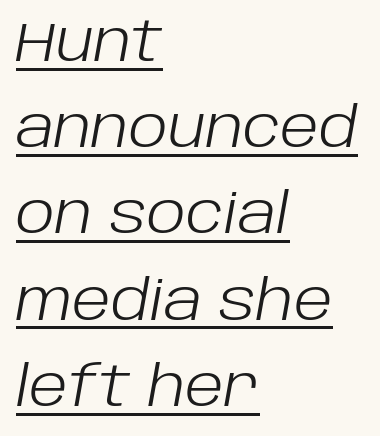
{"italic": "yes", "lean": "right", "slant_degrees": 10, "bold": "no", "weight": "light", "width": "normal", "stroke_contrast": "low", "x_height": "large", "monospaced": "no", "underline": "yes", "align": "left", "line_spacing": "normal", "line_spacing_ratio": 1.54, "letter_spacing": "normal", "letter_spacing_em": 0.0, "glyph_px": 56}
